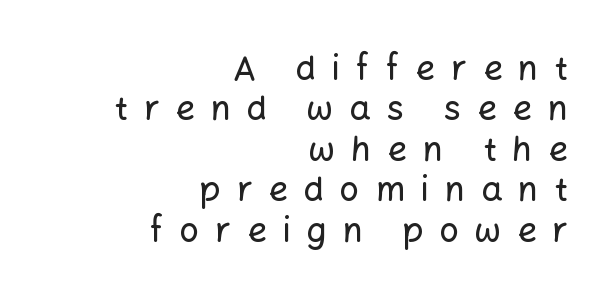
Q: Is the text italic (slanted)? A: No, it is upright.
Q: Is the typeface a serif or a sans-serif typeface? A: Sans-serif.
Q: Is the text underlined? A: No.
Q: How is the paragraph aligned? A: Right-aligned.
Q: Is the spacing between letters normal or unusually wide? A: Unusually wide.
Q: Width (condensed, normal, or wide)? A: Normal.
Q: Stroke contrast? A: Low.
Q: x-height? A: Medium.
Q: Monospaced? A: No.
